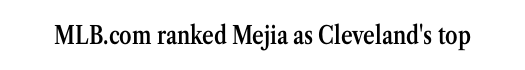
{"italic": "no", "bold": "semi", "underline": "no", "letter_spacing": "normal", "letter_spacing_em": 0.0, "glyph_px": 25}
